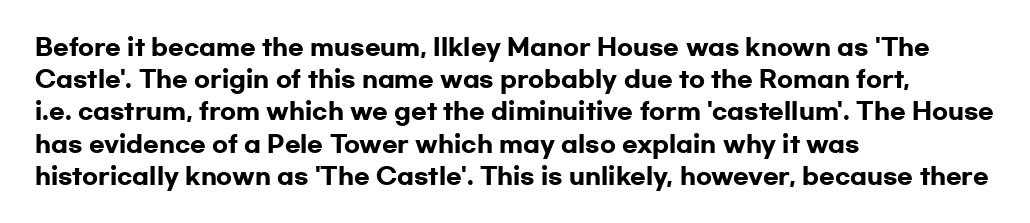
{"italic": "no", "bold": "yes", "underline": "no", "align": "left", "line_spacing": "normal", "line_spacing_ratio": 1.4, "letter_spacing": "normal", "letter_spacing_em": 0.0, "glyph_px": 23}
